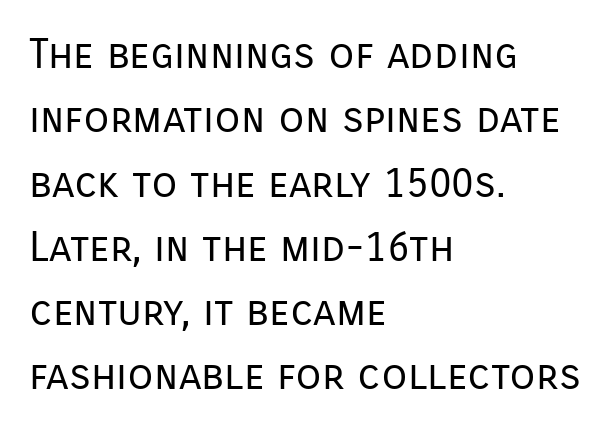
{"serif": "no", "italic": "no", "bold": "no", "weight": "regular", "width": "normal", "stroke_contrast": "low", "x_height": "medium", "monospaced": "no", "underline": "no", "align": "left", "line_spacing": "normal", "line_spacing_ratio": 1.53, "letter_spacing": "normal", "letter_spacing_em": 0.0, "glyph_px": 42}
